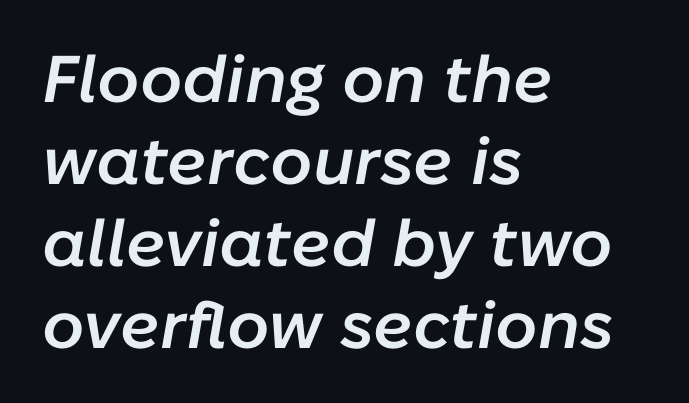
{"italic": "yes", "lean": "right", "slant_degrees": 10, "bold": "semi", "weight": "semibold", "width": "normal", "stroke_contrast": "low", "x_height": "medium", "monospaced": "no", "underline": "no", "align": "left", "line_spacing_ratio": 1.24, "letter_spacing": "normal", "letter_spacing_em": 0.0, "glyph_px": 66}
